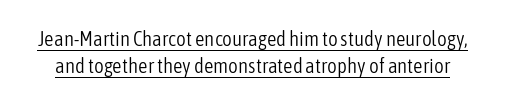
This sample uses an upright cut, with every glyph sitting square on the baseline. Like a heading marked for emphasis, these lines bear an underscore. The rendering uses a moderate line-height, typical for paragraphs. Students, note that the glyphs here touch the page at normal intervals.
